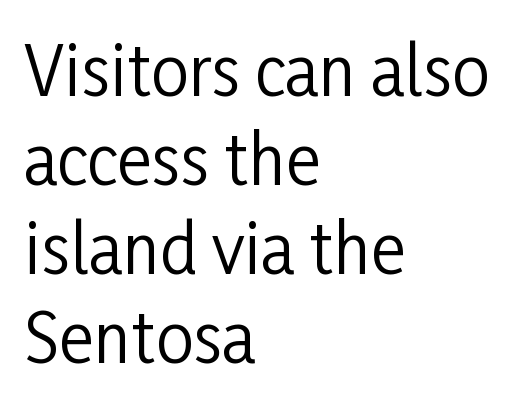
Each letter keeps its own natural width here, so spacing adapts to shape. The space beneath each line is pristine and unruled. Bold? No — there's no thickening of the strokes. Notice how the stems are strictly vertical — no italics here. The lines are quadded left.
